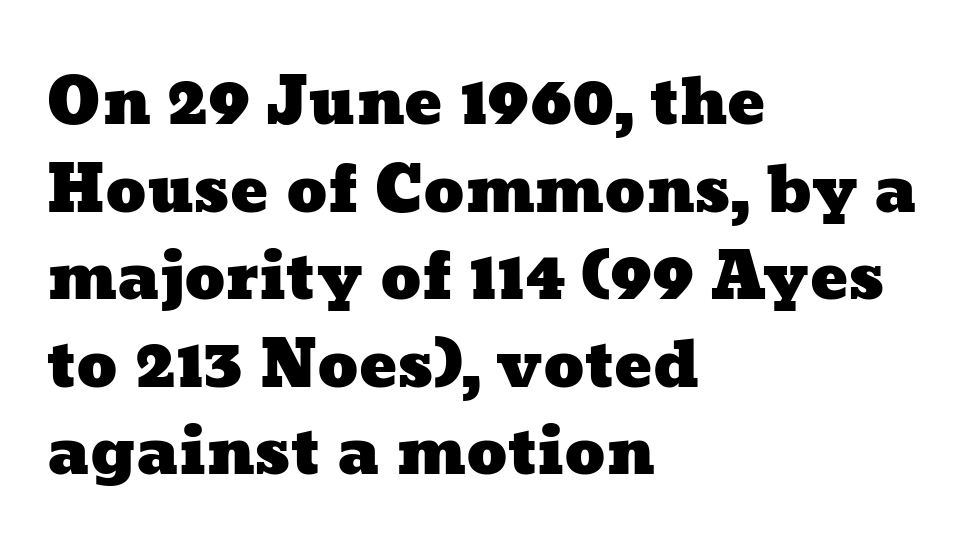
{"width": "wide", "stroke_contrast": "low", "x_height": "medium", "monospaced": "no", "underline": "no", "align": "left", "line_spacing": "normal", "line_spacing_ratio": 1.39, "letter_spacing": "normal", "letter_spacing_em": 0.0, "glyph_px": 63}
